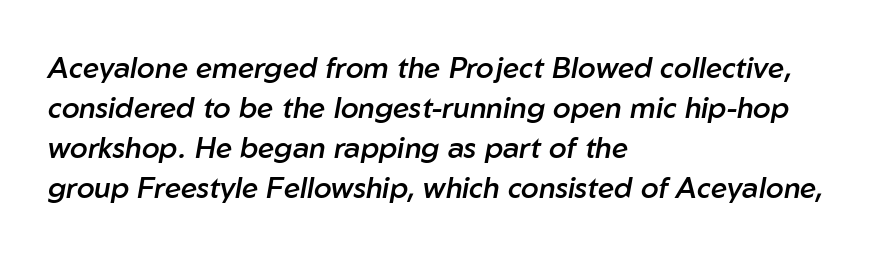
Q: Is the text bold? A: Semi-bold.
Q: Is the text italic (slanted)? A: Yes, it leans right by about 10 degrees.
Q: Is the text underlined? A: No.
Q: How is the paragraph aligned? A: Left-aligned.
Q: Is the spacing between letters normal or unusually wide? A: Normal.
Q: Is the spacing between lines tight, normal or loose? A: Normal.
Q: Width (condensed, normal, or wide)? A: Normal.
Q: Stroke contrast? A: Low.
Q: x-height? A: Medium.
Q: Monospaced? A: No.
